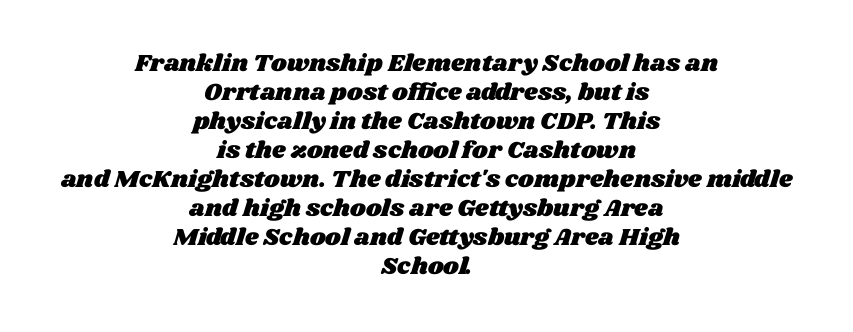
The image shows 24 px text type; set centered, line spacing 1.21x, normal letter spacing, not underlined.
